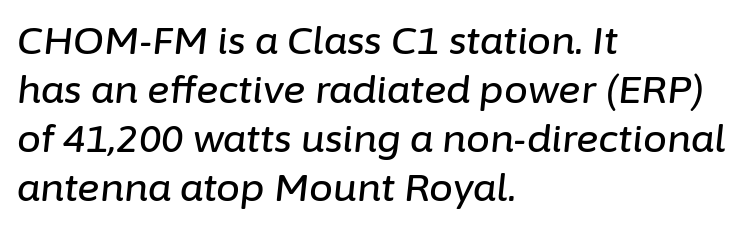
The image shows 38 px text type, italic (leaning right); set left-aligned, normal line spacing (1.29x), normal letter spacing, not underlined; low stroke contrast and a medium x-height.
